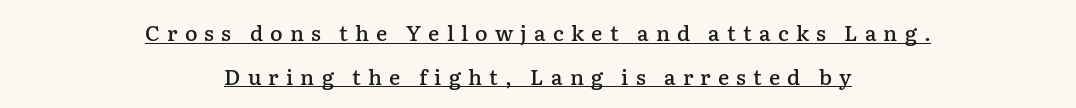
The image shows 21 px text type, upright; set centered, loose line spacing (2.08x), unusually wide letter spacing (+0.34 em), underlined.
